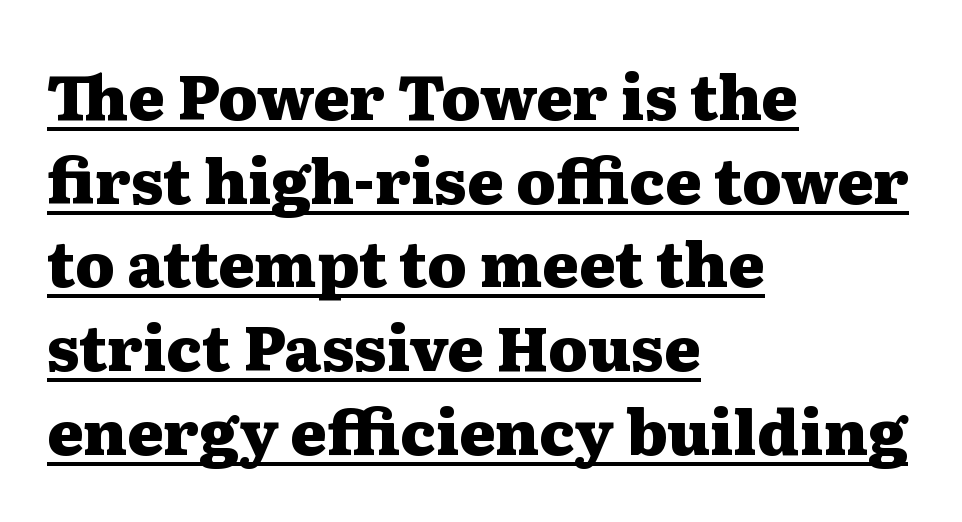
{"serif": "yes", "italic": "no", "bold": "yes", "weight": "heavy", "width": "wide", "stroke_contrast": "medium", "x_height": "medium", "monospaced": "no", "underline": "yes", "align": "left", "line_spacing": "normal", "line_spacing_ratio": 1.35, "letter_spacing": "normal", "letter_spacing_em": 0.0, "glyph_px": 62}
